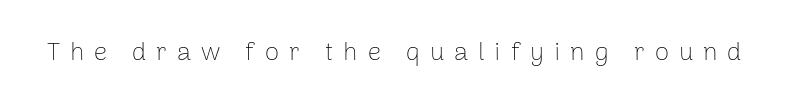
The image shows 26 px text type, upright; set unusually wide letter spacing (+0.38 em), not underlined.
